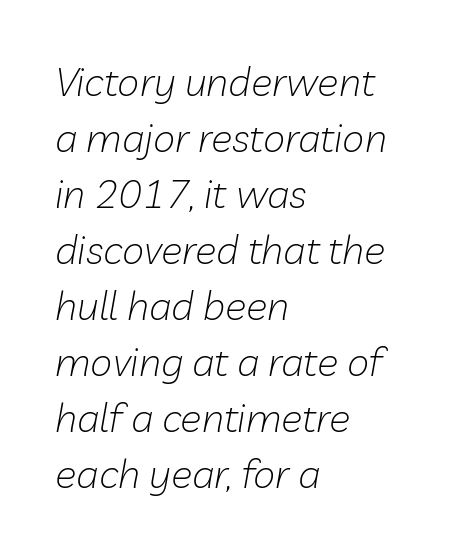
The face used here is proportionally spaced, like ordinary book or web type. A typesetter would call this zero additional tracking. What's the leading like? Ordinary, nothing unusual. A typesetter would mark this as italic. The passage shown is not underscored anywhere. Each line starts at the same left margin while the right side varies.
